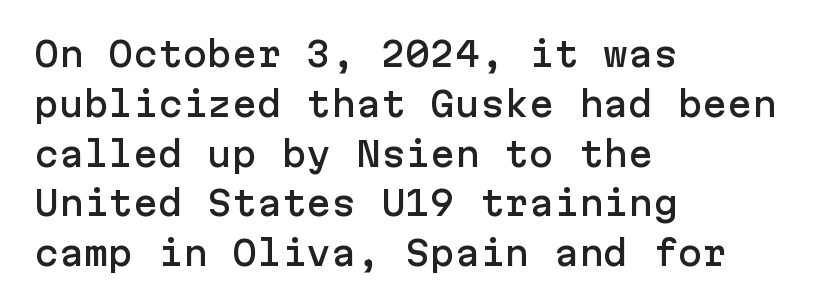
The image shows 33 px sans-serif type, upright; set left-aligned, normal line spacing (1.51x), normal letter spacing, not underlined; low stroke contrast and a medium x-height.
